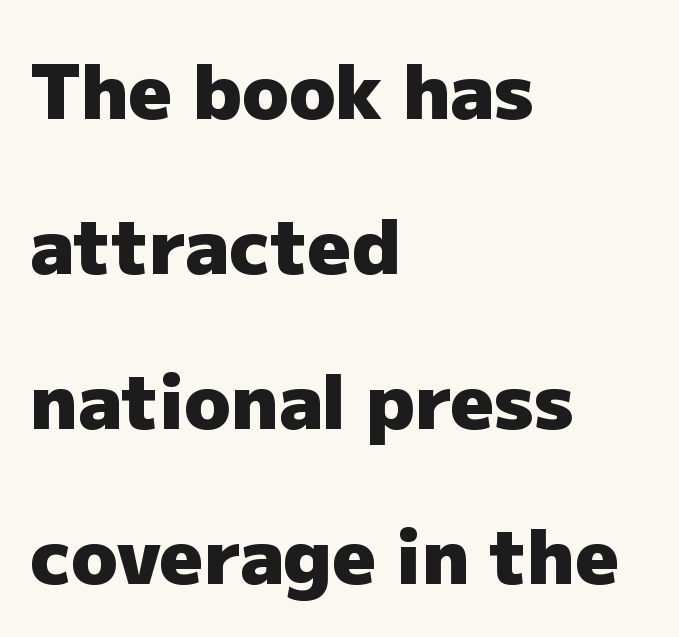
{"serif": "no", "italic": "no", "bold": "yes", "weight": "heavy", "width": "normal", "stroke_contrast": "low", "x_height": "medium", "monospaced": "no", "underline": "no", "align": "left", "line_spacing": "loose", "line_spacing_ratio": 2.04, "letter_spacing": "normal", "letter_spacing_em": 0.0, "glyph_px": 76}
